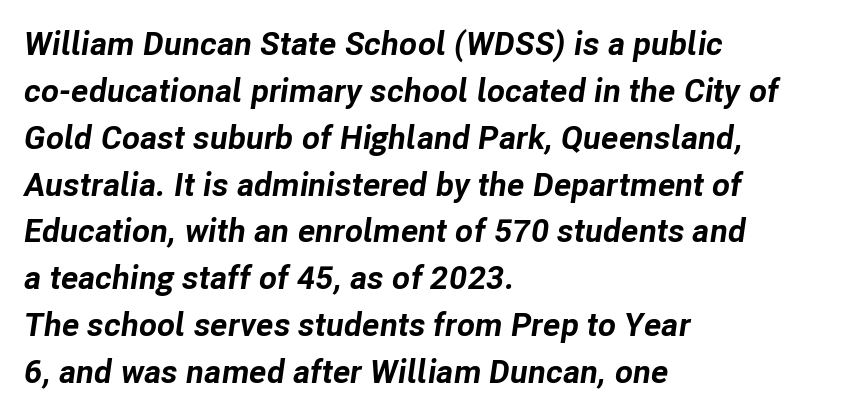
{"italic": "yes", "lean": "right", "slant_degrees": 8, "bold": "yes", "weight": "bold", "width": "normal", "stroke_contrast": "low", "x_height": "medium", "monospaced": "no", "underline": "no", "align": "left", "line_spacing": "normal", "line_spacing_ratio": 1.42, "letter_spacing": "normal", "letter_spacing_em": 0.0, "glyph_px": 33}
